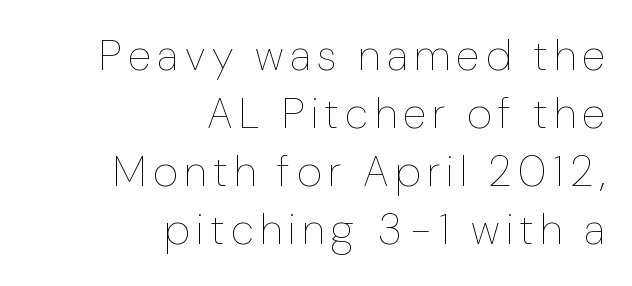
Q: Is the text bold? A: No.
Q: Is the text italic (slanted)? A: No, it is upright.
Q: Is the text underlined? A: No.
Q: How is the paragraph aligned? A: Right-aligned.
Q: Is the spacing between lines tight, normal or loose? A: Normal.
Q: Width (condensed, normal, or wide)? A: Normal.
Q: Stroke contrast? A: Low.
Q: x-height? A: Medium.
Q: Monospaced? A: No.
